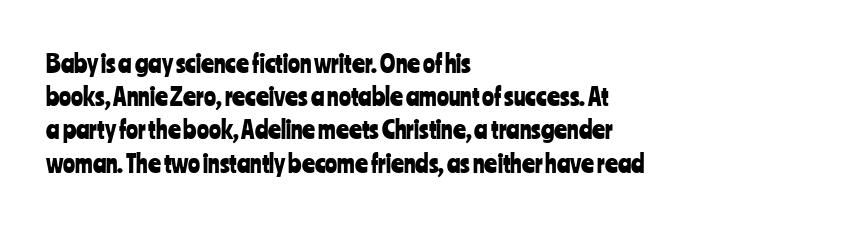
The image shows 25 px text type, upright; set left-aligned, normal line spacing (1.33x), normal letter spacing, not underlined.
